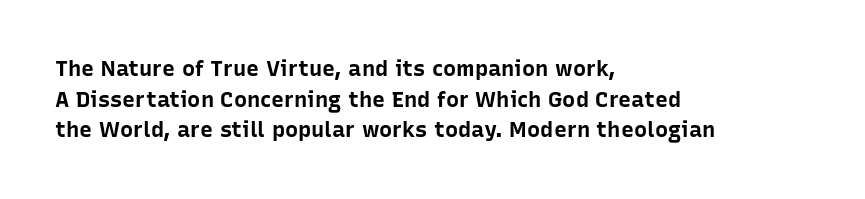
If you drew a line through each stem, it would be perfectly vertical. A normal amount of white space separates one row of letters from the next. Unmarked baselines from the first word to the last. Pretty heavy lettering here — definitely bold. The paragraph has a hard left edge and a soft right edge. These lines keep a tight, regular rhythm from letter to letter.
